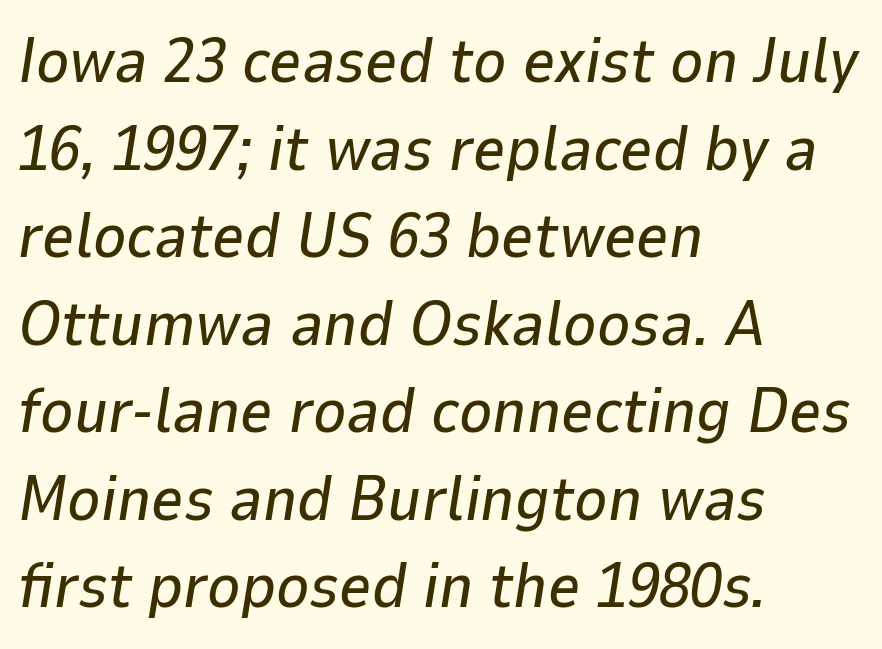
Q: Is the text italic (slanted)? A: Yes, it leans right by about 9 degrees.
Q: Is the text underlined? A: No.
Q: How is the paragraph aligned? A: Left-aligned.
Q: Is the spacing between letters normal or unusually wide? A: Normal.
Q: Is the spacing between lines tight, normal or loose? A: Normal.
Q: Width (condensed, normal, or wide)? A: Normal.
Q: Stroke contrast? A: Low.
Q: x-height? A: Medium.
Q: Monospaced? A: No.
